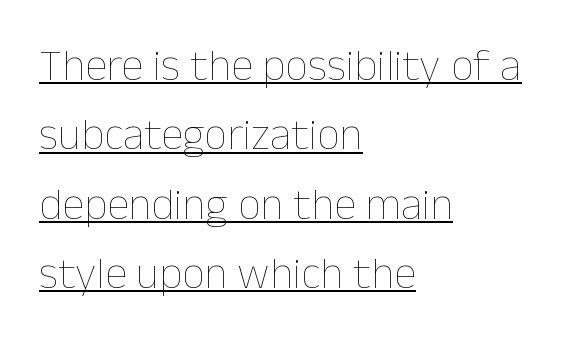
The image shows 45 px thin type, upright; set left-aligned, normal line spacing (1.54x), normal letter spacing, underlined; low stroke contrast and a medium x-height.
